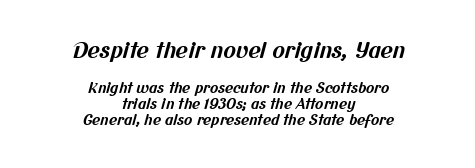
The image shows 21 px bold type; set centered, tight line spacing (1.15x), normal letter spacing, not underlined; the first (top) block is 1.5x larger.
